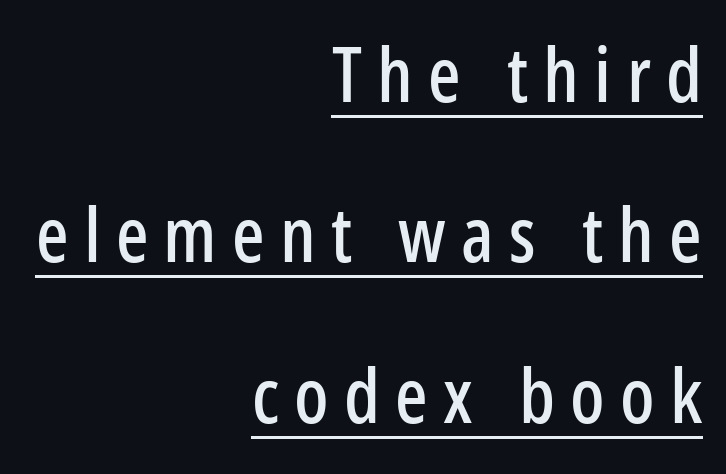
The paragraph shown leans on its right margin. Character widths vary here, with narrow letters taking less room than wide ones. In terms of posture, this sample is upright. Check the space under the baseline: a stroke is drawn there.
